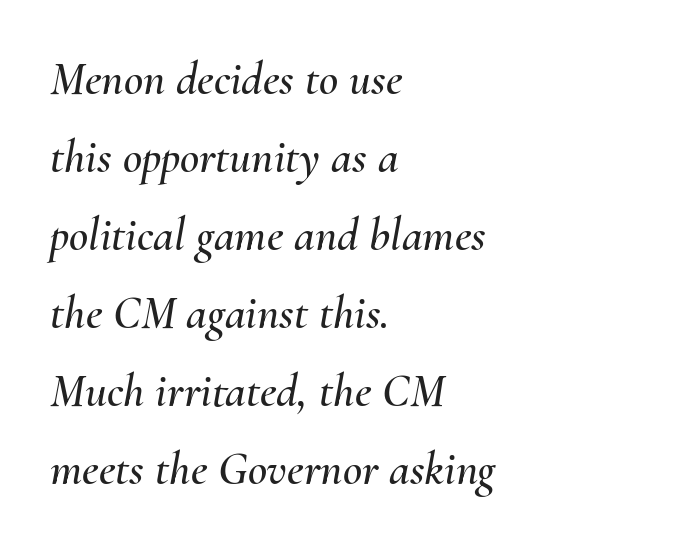
The image shows 47 px text type, italic (leaning right); set left-aligned, normal line spacing (1.66x), normal letter spacing, not underlined; medium stroke contrast and a small x-height.
